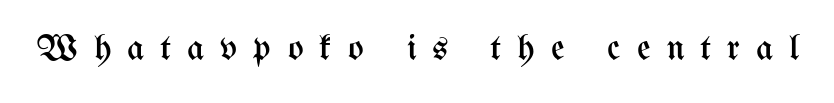
{"italic": "no", "bold": "no", "weight": "regular", "width": "condensed", "stroke_contrast": "medium", "x_height": "medium", "monospaced": "no", "underline": "no", "letter_spacing": "wide", "letter_spacing_em": 0.43, "glyph_px": 37}
